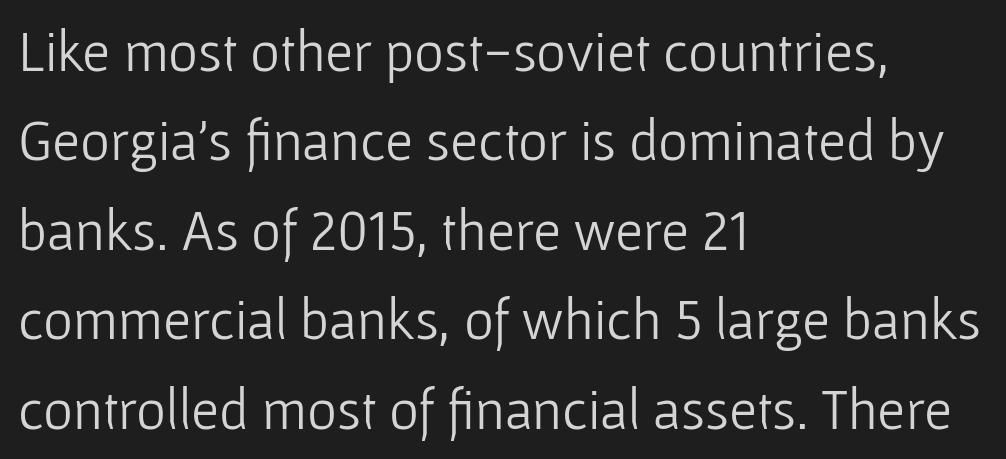
{"serif": "no", "italic": "no", "bold": "no", "weight": "light", "width": "normal", "stroke_contrast": "low", "x_height": "medium", "monospaced": "no", "underline": "no", "align": "left", "line_spacing": "normal", "line_spacing_ratio": 1.57, "letter_spacing": "normal", "letter_spacing_em": 0.0, "glyph_px": 57}
